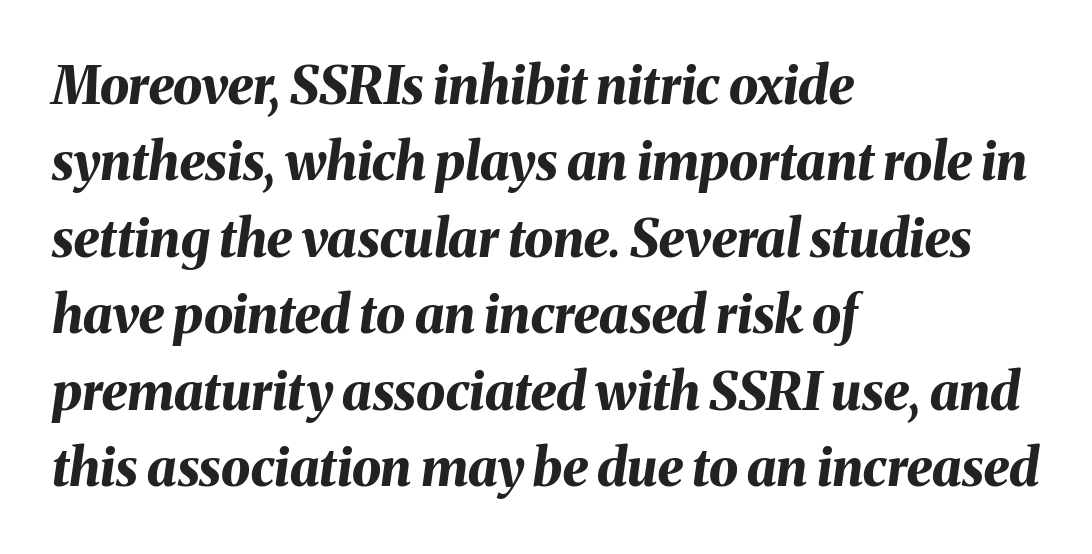
The image shows 52 px bold type, italic (leaning right); set left-aligned, normal line spacing (1.47x), normal letter spacing, not underlined; medium stroke contrast and a medium x-height.
